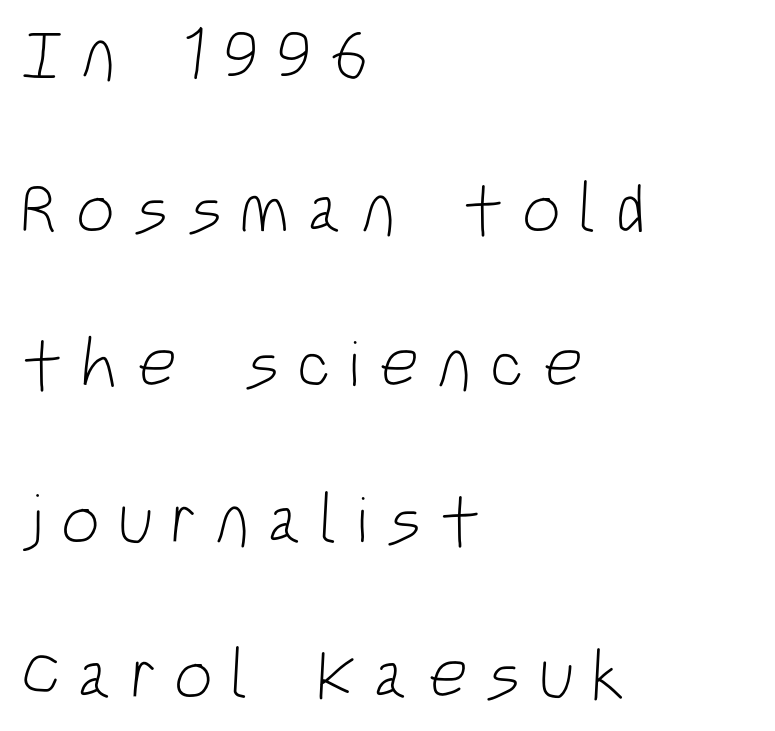
The image shows 69 px light, condensed sans-serif type; set left-aligned, loose line spacing (2.25x), unusually wide letter spacing (+0.26 em), not underlined; low stroke contrast and a large x-height.
